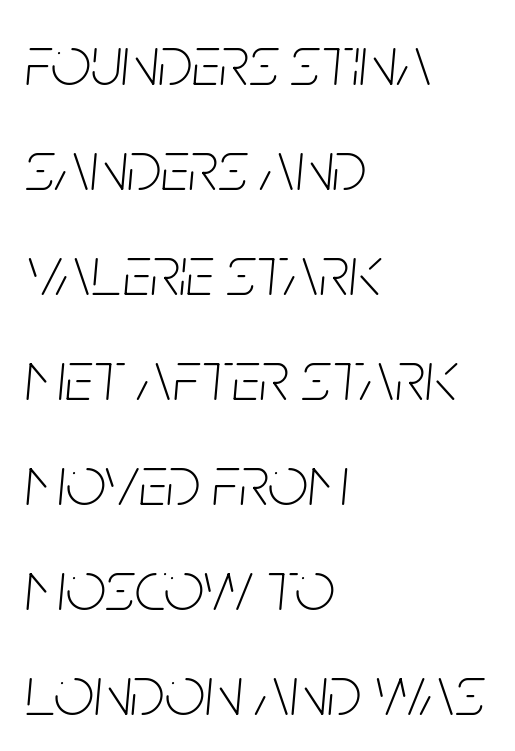
Q: Is the text bold? A: No.
Q: Is the text italic (slanted)? A: Yes, it leans right by about 5 degrees.
Q: Is the text underlined? A: No.
Q: How is the paragraph aligned? A: Left-aligned.
Q: Is the spacing between letters normal or unusually wide? A: Normal.
Q: Is the spacing between lines tight, normal or loose? A: Normal.
Q: Width (condensed, normal, or wide)? A: Condensed.
Q: Stroke contrast? A: Low.
Q: x-height? A: Large.
Q: Monospaced? A: No.
